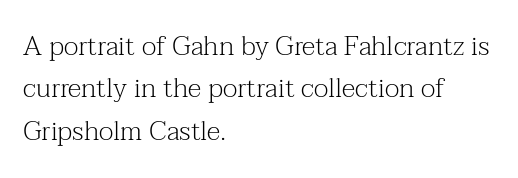
{"italic": "no", "bold": "no", "underline": "no", "align": "left", "line_spacing": "normal", "line_spacing_ratio": 1.57, "letter_spacing": "normal", "letter_spacing_em": 0.0, "glyph_px": 27}
